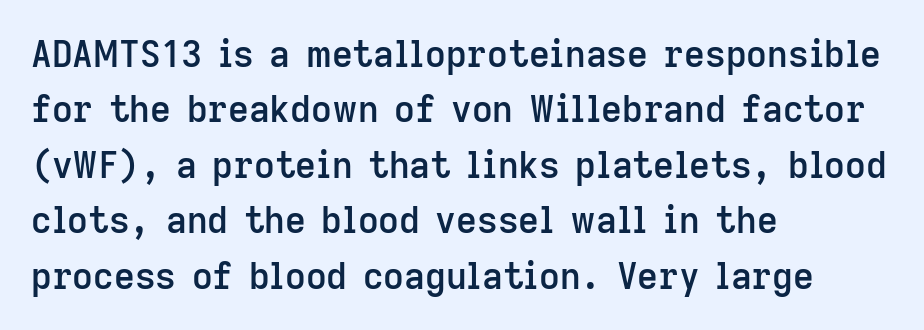
The image shows 36 px semibold sans-serif type, upright; set left-aligned, normal line spacing (1.54x), normal letter spacing, not underlined; low stroke contrast and a medium x-height.
